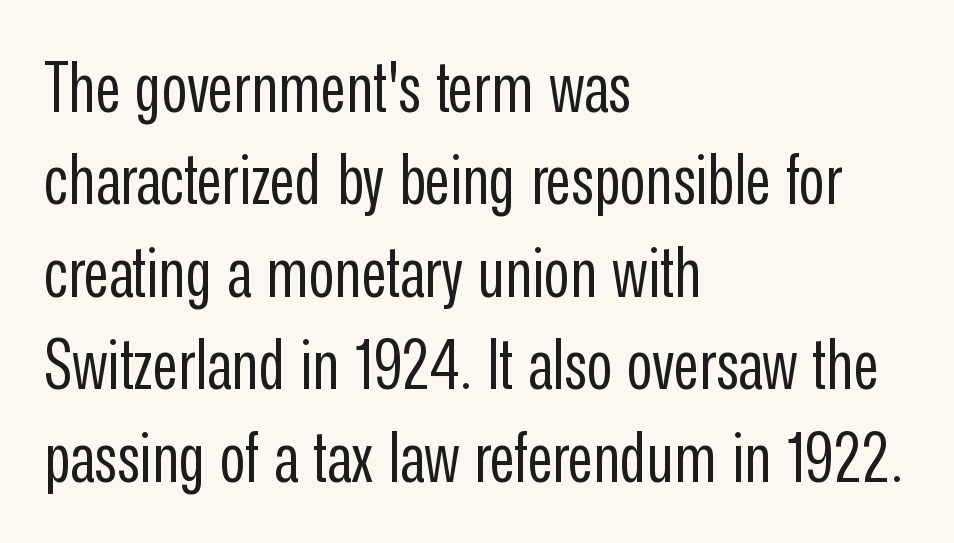
Q: Is the text bold? A: No.
Q: Is the text italic (slanted)? A: No, it is upright.
Q: Is the typeface a serif or a sans-serif typeface? A: Sans-serif.
Q: Is the text underlined? A: No.
Q: How is the paragraph aligned? A: Left-aligned.
Q: Is the spacing between letters normal or unusually wide? A: Normal.
Q: Is the spacing between lines tight, normal or loose? A: Normal.
Q: Width (condensed, normal, or wide)? A: Condensed.
Q: Stroke contrast? A: Low.
Q: x-height? A: Medium.
Q: Monospaced? A: No.
